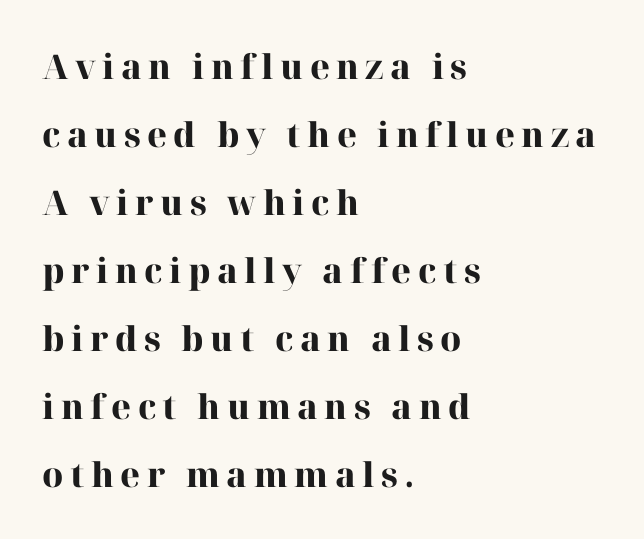
In CSS terms this would be text-align: left. Nobody drew a line under any word here. This is serif lettering, the kind often seen in printed books. Character widths vary here, with narrow letters taking less room than wide ones. Compared with typical paragraphs, the rows here are farther apart. Weight check: bold — yes, fully.
